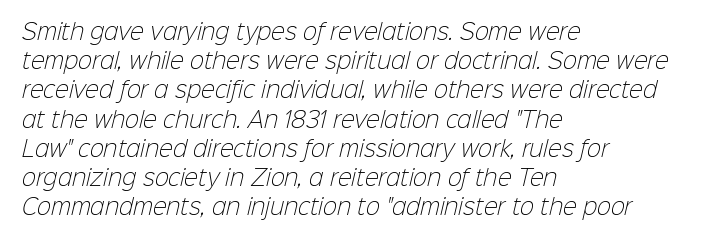
Students, note that the glyphs here touch the page at normal intervals. Horizontal bands of white between lines are of average thickness. Unbolded letterforms with no extra heft. The area under the type is left untouched. Typeset ragged right — the left edge is the straight one.
